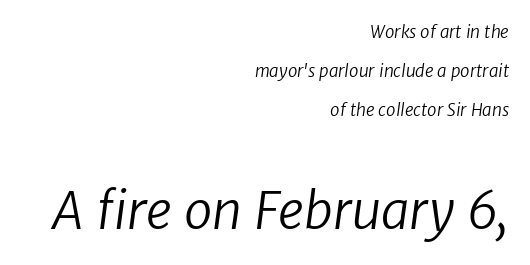
{"serif": "no", "bold": "no", "weight": "regular", "width": "normal", "stroke_contrast": "low", "x_height": "medium", "monospaced": "no", "underline": "no", "align": "right", "line_spacing": "loose", "line_spacing_ratio": 2.28, "letter_spacing": "normal", "letter_spacing_em": 0.0, "larger_block": "second", "size_ratio": 3.0, "glyph_px": 51}
